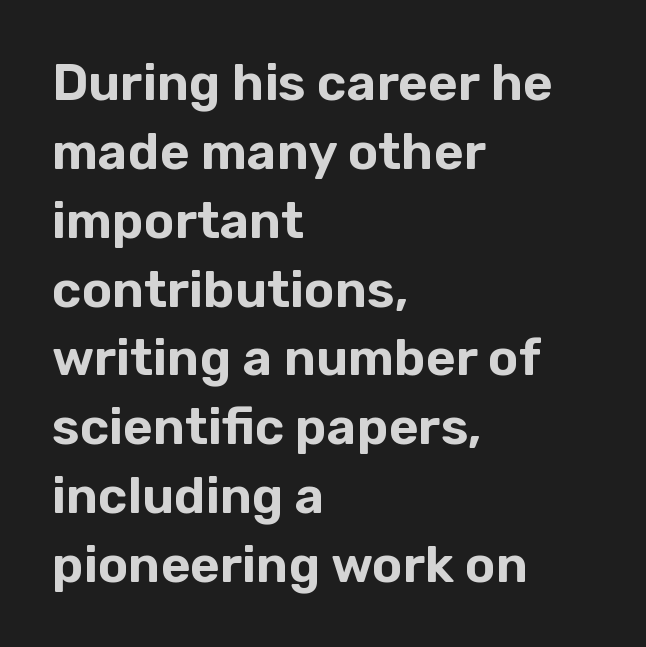
Q: Is the text italic (slanted)? A: No, it is upright.
Q: Is the typeface a serif or a sans-serif typeface? A: Sans-serif.
Q: Is the text underlined? A: No.
Q: How is the paragraph aligned? A: Left-aligned.
Q: Is the spacing between letters normal or unusually wide? A: Normal.
Q: Is the spacing between lines tight, normal or loose? A: Normal.
Q: Width (condensed, normal, or wide)? A: Normal.
Q: Stroke contrast? A: Low.
Q: x-height? A: Medium.
Q: Monospaced? A: No.
